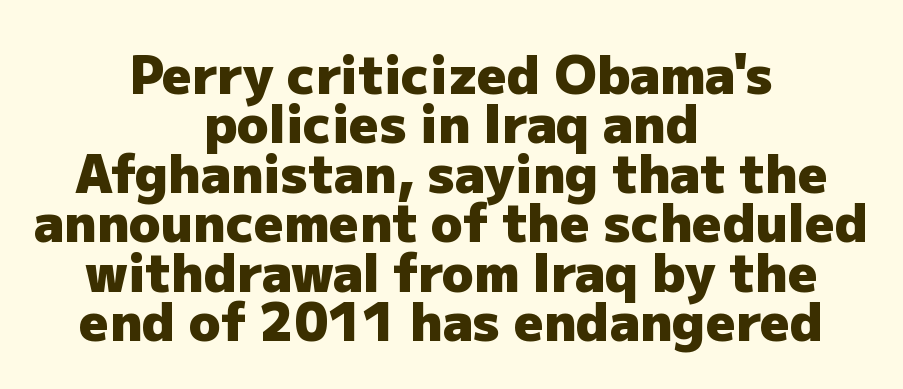
The image shows 52 px heavy sans-serif type, upright; set centered, tight line spacing (0.95x), normal letter spacing, not underlined; low stroke contrast and a medium x-height.
